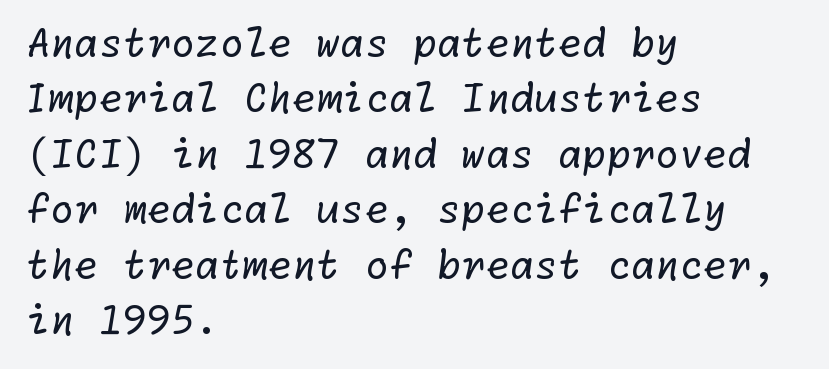
The image shows 39 px regular-weight sans-serif type; set left-aligned, normal line spacing (1.42x), normal letter spacing, not underlined; low stroke contrast and a medium x-height.
